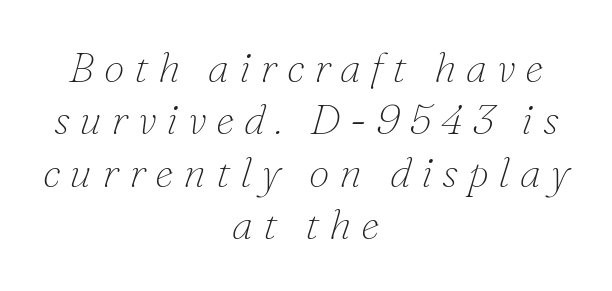
Here the designer chose a conventional face with non-uniform glyph widths. Designer's note — italics engaged. Neither beginnings nor endings align; midpoints do. The vertical gap from one line to the next is medium. Check where the strokes stop: tiny serifs finish them off. No letter is thick-stroked: the sample isn't bold.
